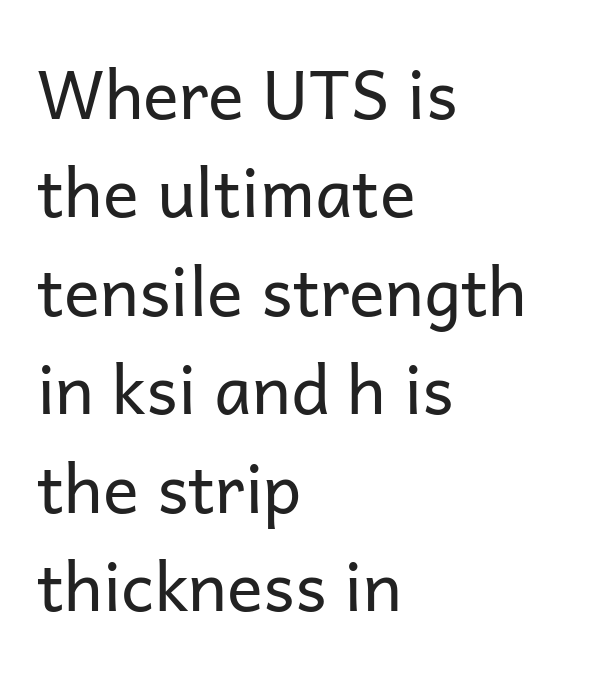
Are there feet on the stems? There aren't — it's a sans. It's the straight-up-and-down kind of type. The typeface has the unassuming heft of standard copy or less. Each letter keeps its own natural width here, so spacing adapts to shape. Observe the ordinary spacing: letters are neighbours, not strangers.
